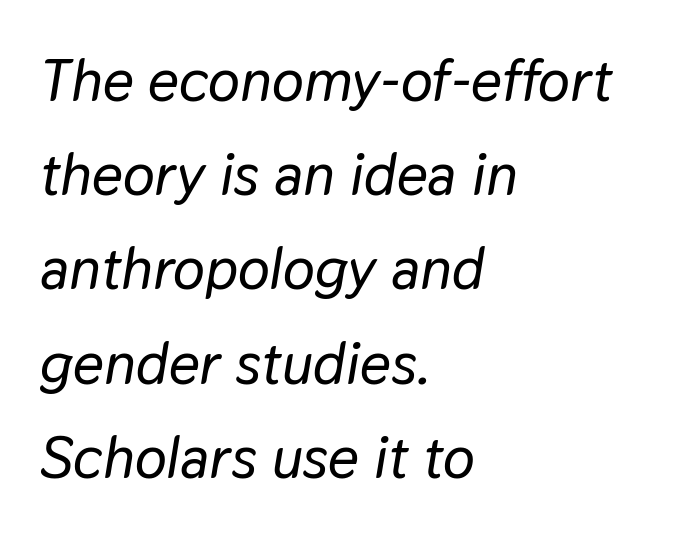
{"italic": "yes", "lean": "right", "slant_degrees": 9, "width": "normal", "stroke_contrast": "low", "x_height": "medium", "monospaced": "no", "underline": "no", "align": "left", "line_spacing": "normal", "line_spacing_ratio": 1.57, "letter_spacing": "normal", "letter_spacing_em": 0.0, "glyph_px": 60}
